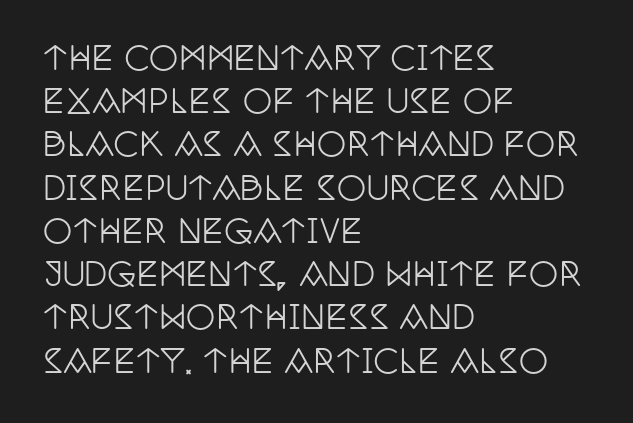
If you drew a line through each stem, it would be perfectly vertical. Bare-footed words on every line. Students, observe: this is what conventionally led text looks like. A typesetter would call this proportional, since set widths differ per character. Teacher's note: observe the even left margin — that is flush-left alignment.
